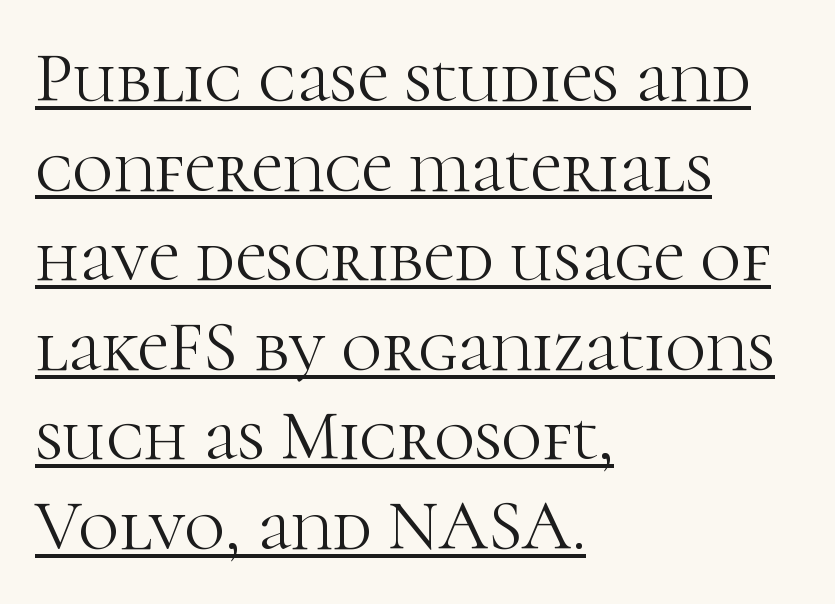
The image shows 70 px light serif type, upright; set left-aligned, normal line spacing (1.28x), normal letter spacing, underlined; high stroke contrast and a medium x-height.
